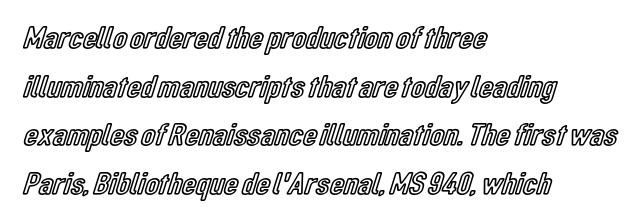
{"width": "condensed", "x_height": "medium", "monospaced": "no", "underline": "no", "align": "left", "line_spacing": "normal", "line_spacing_ratio": 1.52, "letter_spacing": "normal", "letter_spacing_em": 0.0, "glyph_px": 32}
